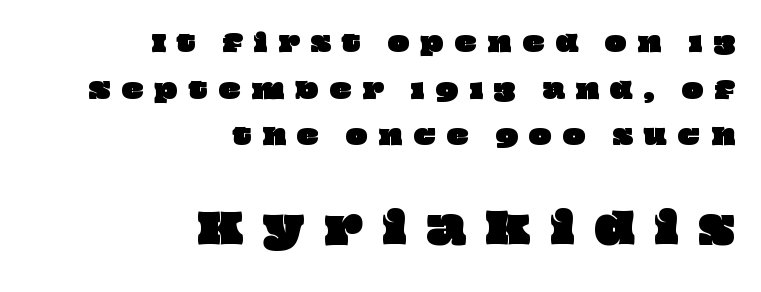
{"width": "wide", "stroke_contrast": "low", "x_height": "large", "monospaced": "no", "underline": "no", "align": "right", "line_spacing": "loose", "line_spacing_ratio": 2.03, "letter_spacing": "wide", "letter_spacing_em": 0.48, "larger_block": "second", "size_ratio": 1.78, "glyph_px": 41}
